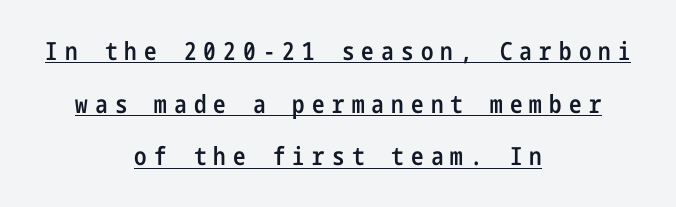
Q: Is the text bold? A: Semi-bold.
Q: Is the text italic (slanted)? A: No, it is upright.
Q: Is the text underlined? A: Yes.
Q: How is the paragraph aligned? A: Centered.
Q: Is the spacing between letters normal or unusually wide? A: Unusually wide.
Q: Is the spacing between lines tight, normal or loose? A: Loose.
